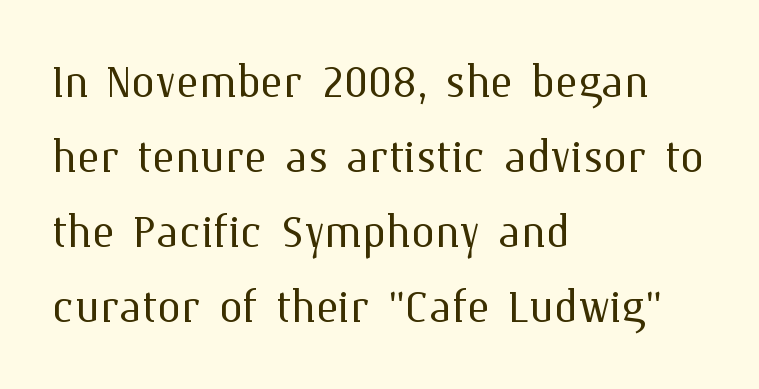
Q: Is the text bold? A: No.
Q: Is the text italic (slanted)? A: No, it is upright.
Q: Is the text underlined? A: No.
Q: How is the paragraph aligned? A: Left-aligned.
Q: Is the spacing between letters normal or unusually wide? A: Normal.
Q: Is the spacing between lines tight, normal or loose? A: Normal.
Q: Width (condensed, normal, or wide)? A: Normal.
Q: Stroke contrast? A: Medium.
Q: x-height? A: Medium.
Q: Monospaced? A: No.
